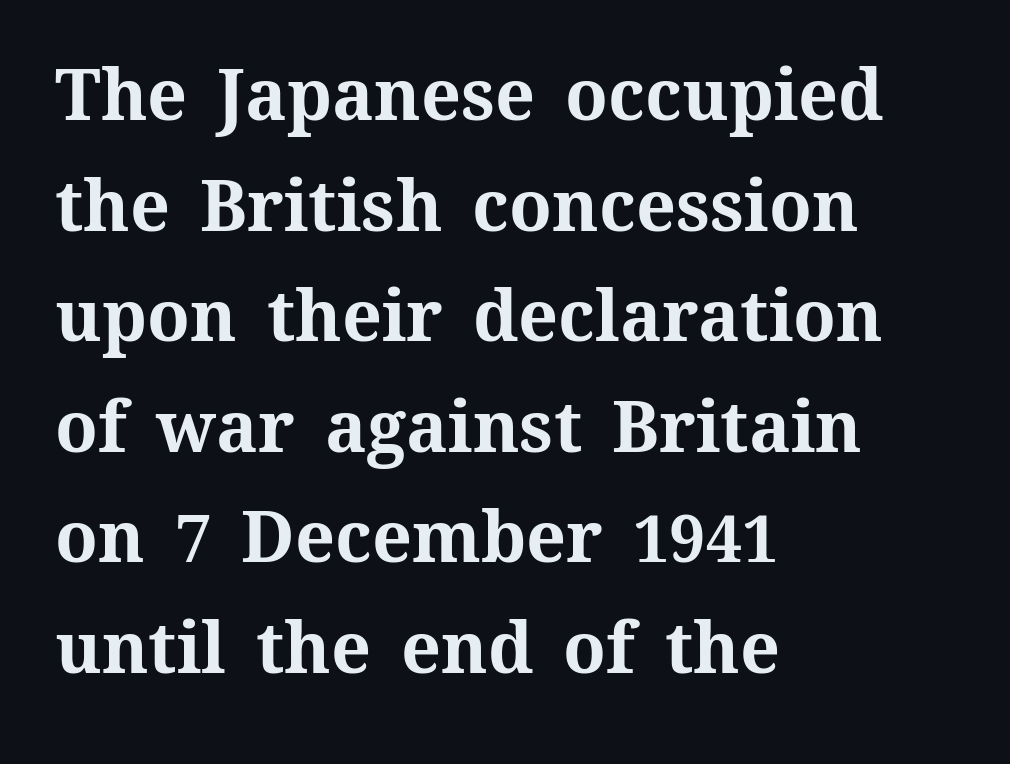
{"italic": "no", "bold": "yes", "weight": "bold", "width": "normal", "stroke_contrast": "medium", "x_height": "medium", "monospaced": "no", "underline": "no", "align": "left", "line_spacing": "normal", "line_spacing_ratio": 1.58, "letter_spacing": "normal", "letter_spacing_em": 0.0, "glyph_px": 70}
